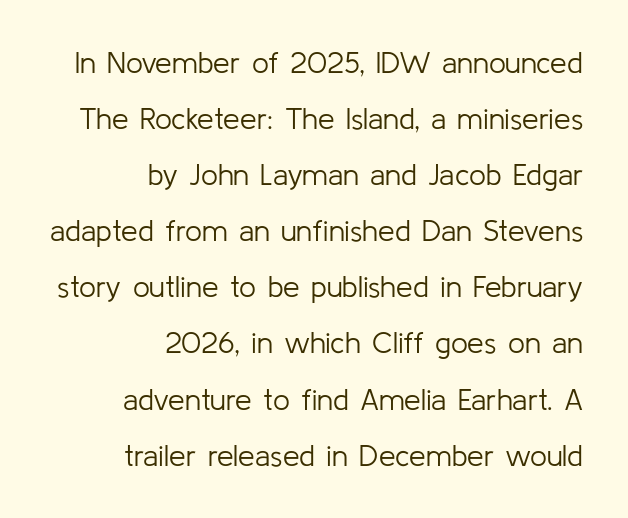
Q: Is the text bold? A: No.
Q: Is the text italic (slanted)? A: No, it is upright.
Q: Is the typeface a serif or a sans-serif typeface? A: Sans-serif.
Q: Is the text underlined? A: No.
Q: How is the paragraph aligned? A: Right-aligned.
Q: Is the spacing between letters normal or unusually wide? A: Normal.
Q: Width (condensed, normal, or wide)? A: Normal.
Q: Stroke contrast? A: Low.
Q: x-height? A: Medium.
Q: Monospaced? A: No.
